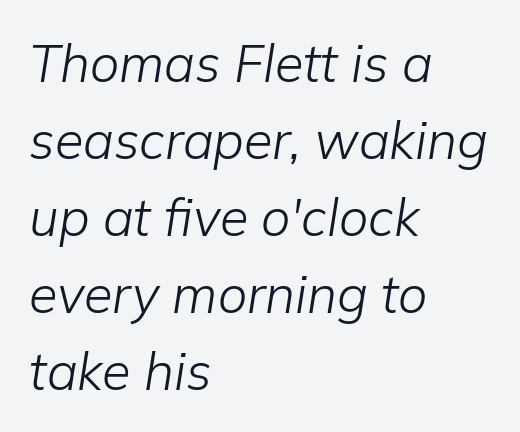
You could call the tracking neutral — neither tight nor loose. Character widths vary here, with narrow letters taking less room than wide ones. Bare-footed words on every line. The passage shown leans; its letterforms are oblique. The passage shown stacks its lines at a standard gap.
